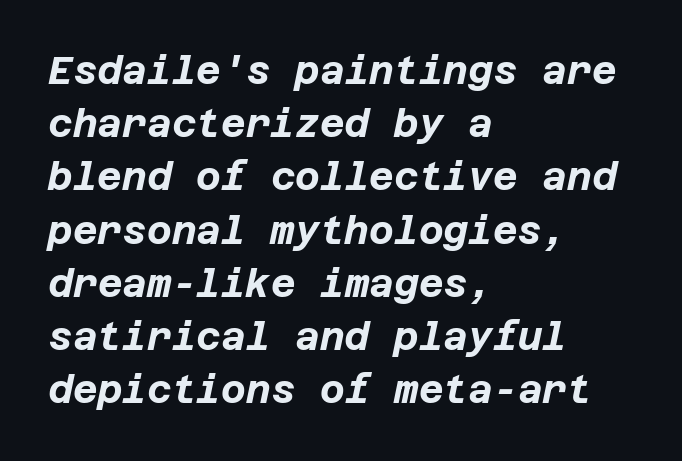
Honestly, there is no underline to notice here at all. Each glyph is drawn with heavy, bold strokes. The text block is weighted toward the left margin, trailing off unevenly rightward. What's the leading like? Ordinary, nothing unusual.
